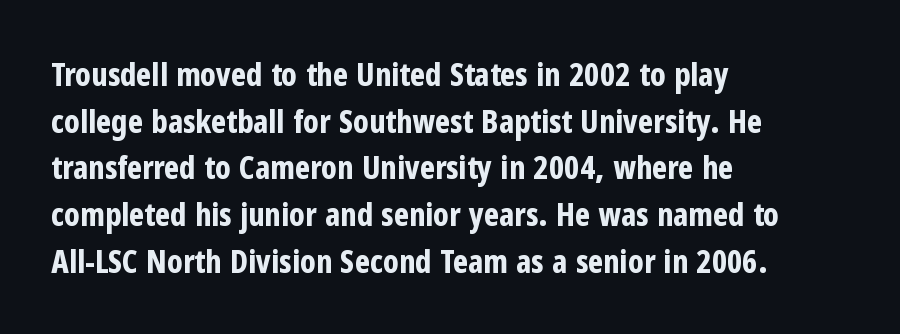
{"serif": "no", "italic": "no", "bold": "yes", "weight": "bold", "width": "condensed", "stroke_contrast": "low", "x_height": "medium", "monospaced": "no", "underline": "no", "align": "left", "line_spacing": "normal", "line_spacing_ratio": 1.46, "letter_spacing": "normal", "letter_spacing_em": 0.0, "glyph_px": 32}
